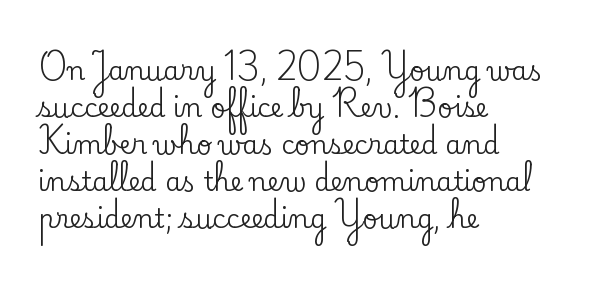
{"italic": "no", "underline": "no", "align": "left", "line_spacing": "normal", "line_spacing_ratio": 1.42, "letter_spacing": "normal", "letter_spacing_em": 0.0, "glyph_px": 26}
